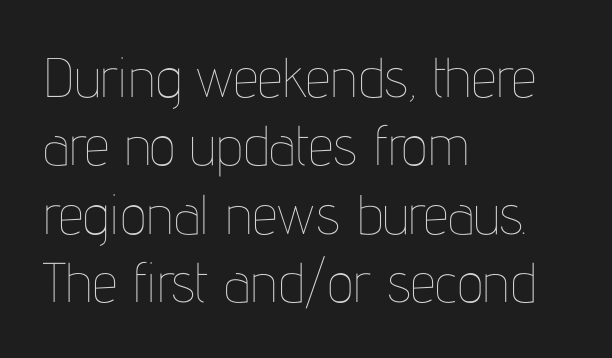
The image shows 56 px thin, condensed type, upright; set left-aligned, line spacing 1.22x, normal letter spacing, not underlined; low stroke contrast and a medium x-height.
